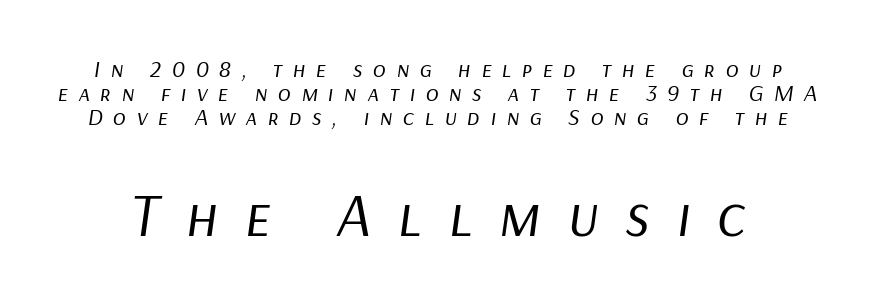
{"italic": "yes", "lean": "right", "slant_degrees": 9, "bold": "no", "weight": "regular", "width": "normal", "stroke_contrast": "low", "x_height": "medium", "monospaced": "no", "underline": "no", "line_spacing": "tight", "line_spacing_ratio": 1.01, "letter_spacing": "wide", "letter_spacing_em": 0.43, "larger_block": "second", "size_ratio": 2.54, "glyph_px": 61}
